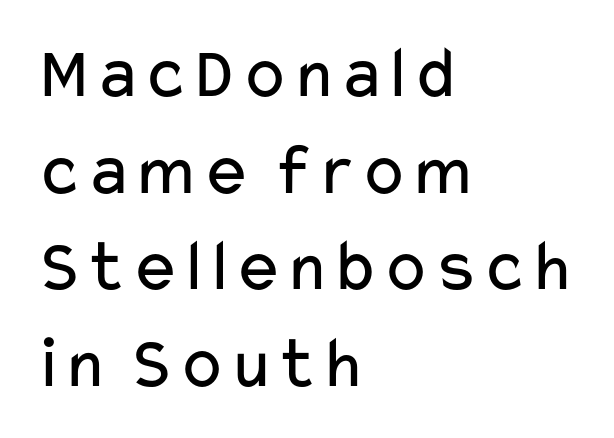
Q: Is the text bold? A: No.
Q: Is the text italic (slanted)? A: No, it is upright.
Q: Is the typeface a serif or a sans-serif typeface? A: Sans-serif.
Q: Is the text underlined? A: No.
Q: How is the paragraph aligned? A: Left-aligned.
Q: Is the spacing between letters normal or unusually wide? A: Normal.
Q: Is the spacing between lines tight, normal or loose? A: Normal.
Q: Width (condensed, normal, or wide)? A: Wide.
Q: Stroke contrast? A: Low.
Q: x-height? A: Medium.
Q: Monospaced? A: No.
